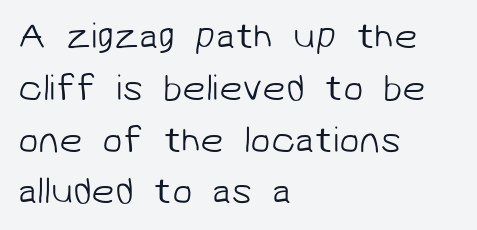
{"serif": "no", "bold": "no", "weight": "light", "width": "normal", "stroke_contrast": "low", "x_height": "medium", "monospaced": "no", "underline": "no", "align": "left", "line_spacing": "normal", "line_spacing_ratio": 1.4, "letter_spacing": "normal", "letter_spacing_em": 0.0, "glyph_px": 37}
